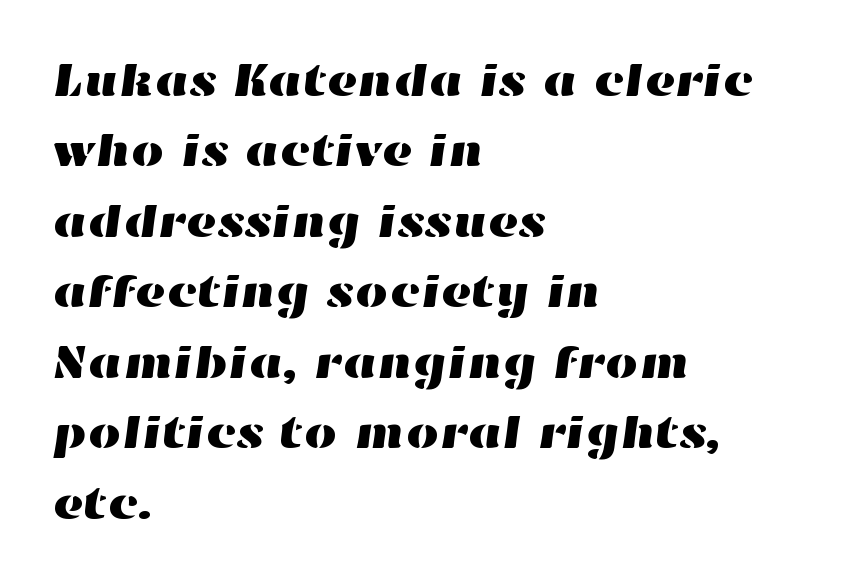
{"width": "wide", "stroke_contrast": "high", "x_height": "medium", "monospaced": "no", "underline": "no", "align": "left", "line_spacing": "normal", "line_spacing_ratio": 1.5, "letter_spacing": "normal", "letter_spacing_em": 0.0, "glyph_px": 47}
